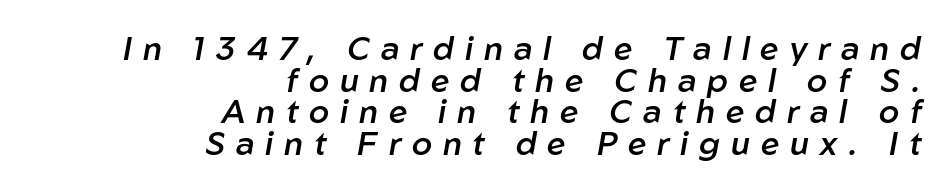
The image shows 33 px semibold type, italic (leaning right); set right-aligned, tight line spacing (0.96x), unusually wide letter spacing (+0.33 em), not underlined; low stroke contrast and a medium x-height.
